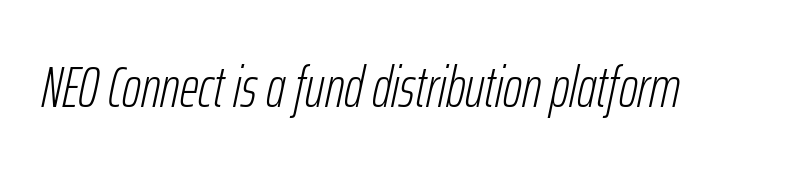
{"italic": "yes", "lean": "right", "slant_degrees": 12, "bold": "no", "weight": "light", "width": "condensed", "stroke_contrast": "low", "x_height": "medium", "monospaced": "no", "underline": "no", "letter_spacing": "normal", "letter_spacing_em": 0.0, "glyph_px": 58}
